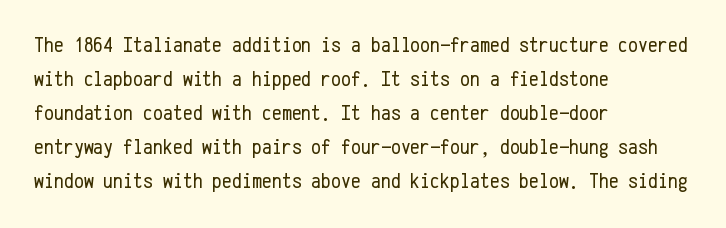
The image shows 22 px text type, upright; set left-aligned, normal line spacing (1.55x), normal letter spacing, not underlined.
